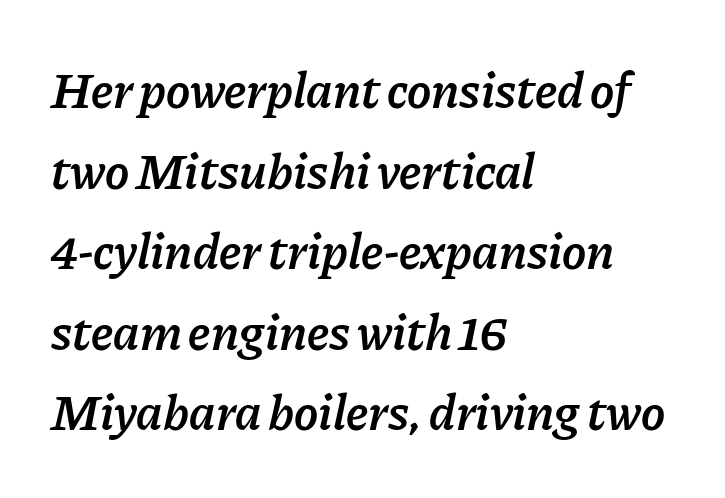
The image shows 51 px semibold type, italic (leaning right); set left-aligned, normal line spacing (1.58x), normal letter spacing, not underlined; low stroke contrast and a medium x-height.
